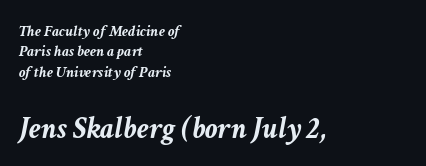
The rendering enlarges the type as you move from the upper chunk to the lower. The string is rendered with underlining switched off. Line spacing here is normal. The face used here is rendered with its standard letterfit. Notice how the stems are inclined rather than vertical — that's the hallmark of italics.
